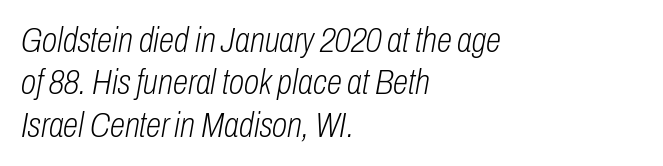
The image shows 35 px light, condensed type, italic (leaning right); set left-aligned, line spacing 1.21x, normal letter spacing, not underlined; low stroke contrast and a medium x-height.
